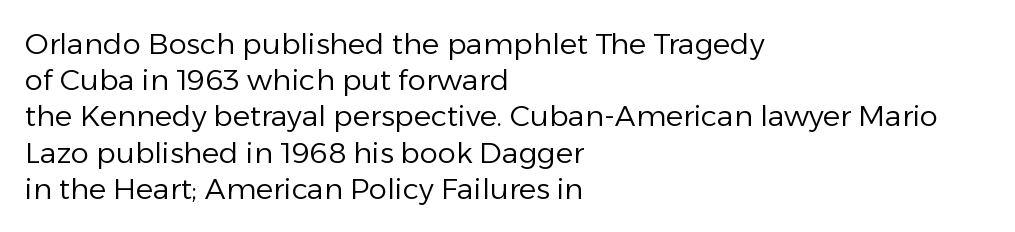
Q: Is the text bold? A: No.
Q: Is the text italic (slanted)? A: No, it is upright.
Q: Is the typeface a serif or a sans-serif typeface? A: Sans-serif.
Q: Is the text underlined? A: No.
Q: How is the paragraph aligned? A: Left-aligned.
Q: Is the spacing between letters normal or unusually wide? A: Normal.
Q: Is the spacing between lines tight, normal or loose? A: Normal.
Q: Width (condensed, normal, or wide)? A: Normal.
Q: Stroke contrast? A: Low.
Q: x-height? A: Medium.
Q: Monospaced? A: No.
